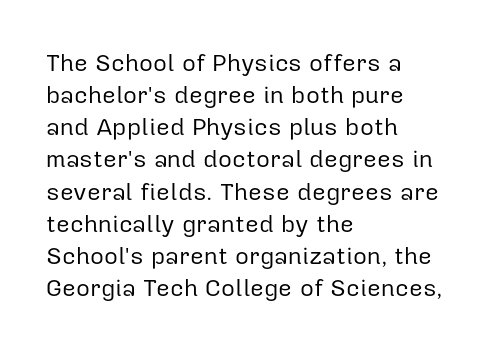
{"italic": "no", "bold": "no", "underline": "no", "align": "left", "line_spacing": "normal", "line_spacing_ratio": 1.34, "letter_spacing": "normal", "letter_spacing_em": 0.0, "glyph_px": 24}
